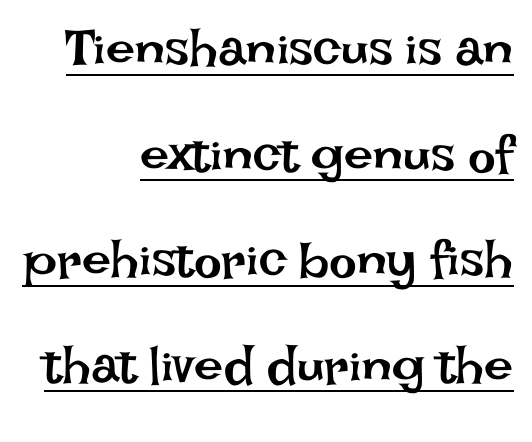
{"italic": "no", "bold": "no", "weight": "regular", "width": "normal", "stroke_contrast": "low", "x_height": "large", "monospaced": "no", "underline": "yes", "align": "right", "line_spacing": "loose", "line_spacing_ratio": 2.03, "letter_spacing": "normal", "letter_spacing_em": 0.0, "glyph_px": 52}
